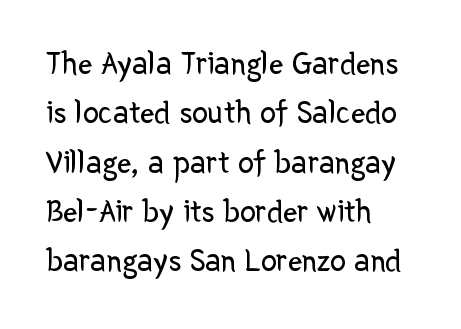
Q: Is the text bold? A: No.
Q: Is the text italic (slanted)? A: No, it is upright.
Q: Is the typeface a serif or a sans-serif typeface? A: Sans-serif.
Q: Is the text underlined? A: No.
Q: How is the paragraph aligned? A: Left-aligned.
Q: Is the spacing between letters normal or unusually wide? A: Normal.
Q: Is the spacing between lines tight, normal or loose? A: Normal.
Q: Width (condensed, normal, or wide)? A: Normal.
Q: Stroke contrast? A: Low.
Q: x-height? A: Medium.
Q: Monospaced? A: No.
